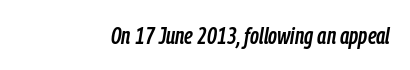
The image shows 24 px text type, italic (leaning right); set normal letter spacing, not underlined.
